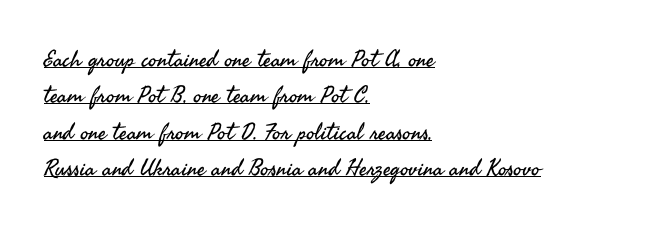
{"bold": "no", "underline": "yes", "align": "left", "line_spacing": "normal", "line_spacing_ratio": 1.58, "letter_spacing": "normal", "letter_spacing_em": 0.0, "glyph_px": 23}
